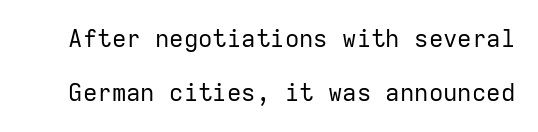
Q: Is the text bold? A: No.
Q: Is the text italic (slanted)? A: No, it is upright.
Q: Is the text underlined? A: No.
Q: Is the spacing between letters normal or unusually wide? A: Normal.
Q: Is the spacing between lines tight, normal or loose? A: Loose.
